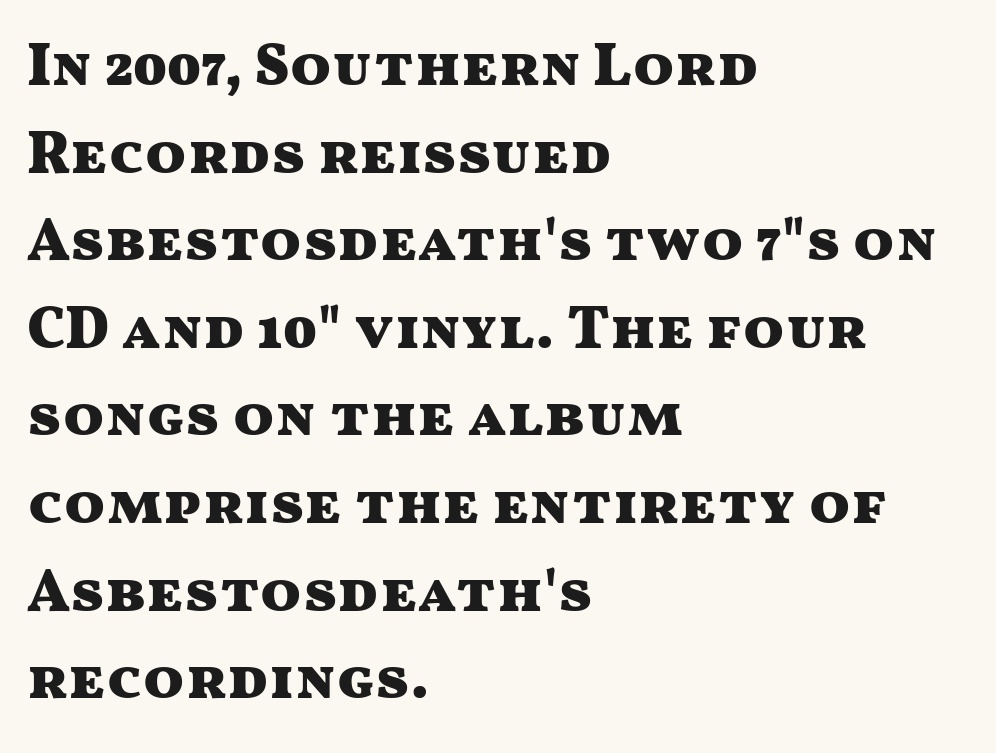
Q: Is the text bold? A: Yes.
Q: Is the text italic (slanted)? A: No, it is upright.
Q: Is the typeface a serif or a sans-serif typeface? A: Sans-serif.
Q: Is the text underlined? A: No.
Q: How is the paragraph aligned? A: Left-aligned.
Q: Is the spacing between letters normal or unusually wide? A: Normal.
Q: Is the spacing between lines tight, normal or loose? A: Normal.
Q: Width (condensed, normal, or wide)? A: Wide.
Q: Stroke contrast? A: Medium.
Q: x-height? A: Medium.
Q: Monospaced? A: No.
